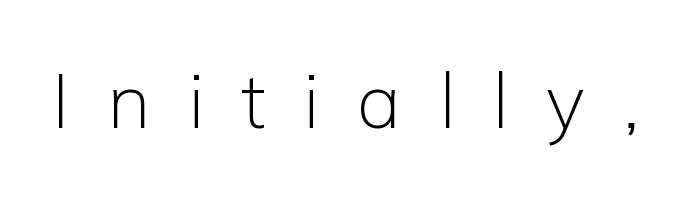
The passage shown is not underscored anywhere. These lines were composed using upright roman letters. The rendering shows plain stroke endings on the letterforms — a sans-serif design. Weight class: somewhere from thin through regular.
